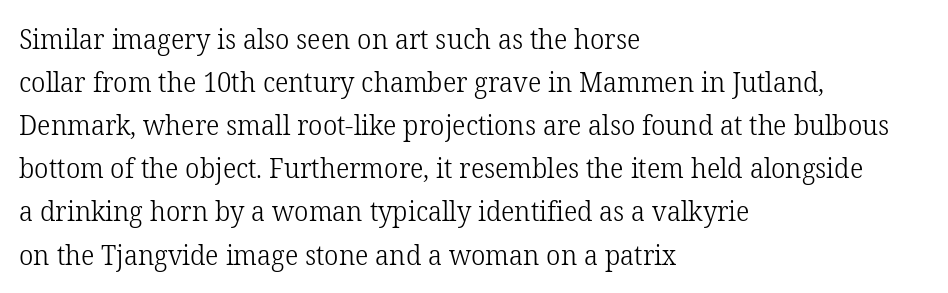
Type style note: has serifs. If you drew a ruler down the left edge, every line would touch it. Style check: upright. The rendering uses natural spacing where letterforms have individual widths.
